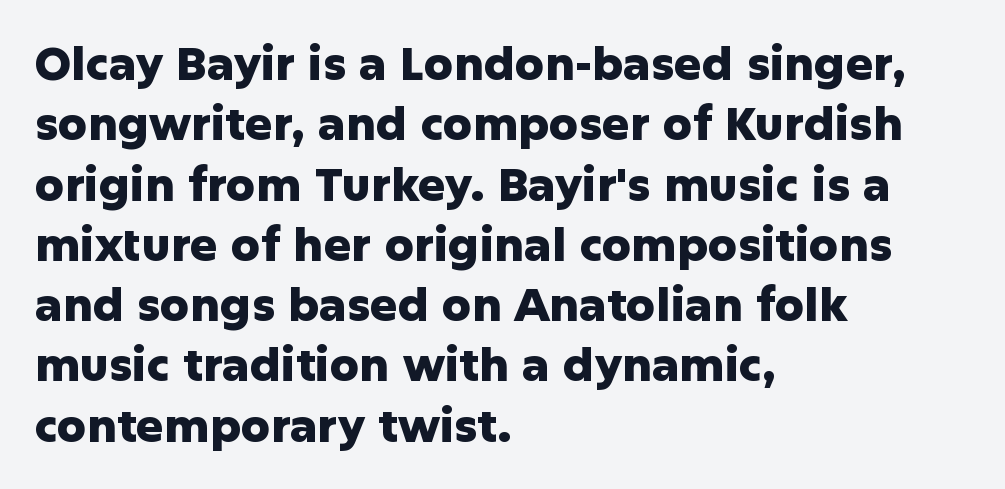
Serifs: no, the terminals of the letterforms are clean. Spacing verdict: proportional, widths tailored to each character. Visually the block forms a straight wall on the left and a jagged coastline on the right. Vertically, the passage feels balanced, rows spaced as you'd expect. Letter spacing: default.
